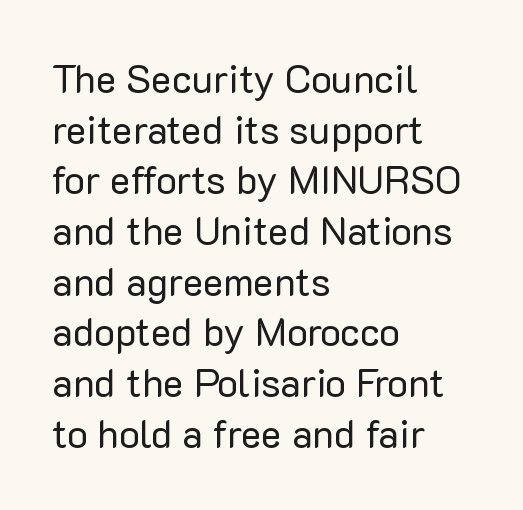
Proportional: the letters do not fall into vertical columns. You can tell from the bare stems that sans-serif type was used. You can tell it's not italic because the verticals are truly vertical. The lines are quadded left. Beneath every word, the page is bare.
